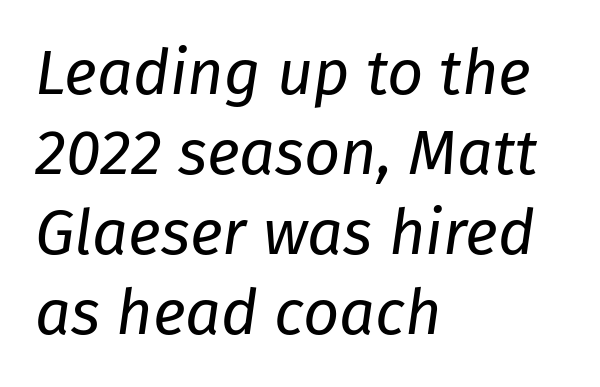
Q: Is the text bold? A: No.
Q: Is the text italic (slanted)? A: Yes, it leans right by about 8 degrees.
Q: Is the text underlined? A: No.
Q: How is the paragraph aligned? A: Left-aligned.
Q: Is the spacing between letters normal or unusually wide? A: Normal.
Q: Is the spacing between lines tight, normal or loose? A: Normal.
Q: Width (condensed, normal, or wide)? A: Normal.
Q: Stroke contrast? A: Low.
Q: x-height? A: Medium.
Q: Monospaced? A: No.
